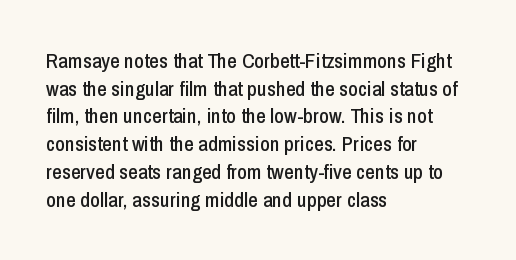
The image shows 21 px text type, upright; set left-aligned, normal line spacing (1.32x), normal letter spacing, not underlined.
